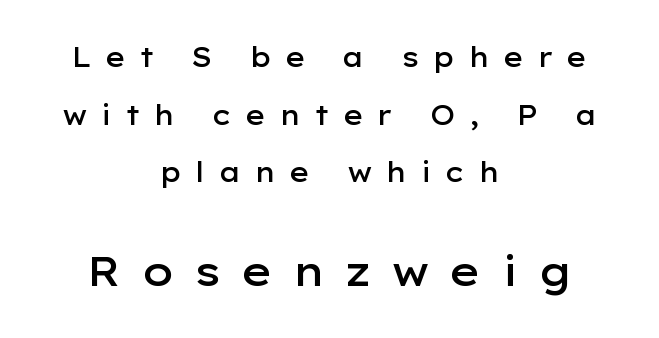
Q: Is the text bold? A: Semi-bold.
Q: Is the text italic (slanted)? A: No, it is upright.
Q: Is the typeface a serif or a sans-serif typeface? A: Sans-serif.
Q: Is the text underlined? A: No.
Q: How is the paragraph aligned? A: Centered.
Q: Is the spacing between letters normal or unusually wide? A: Unusually wide.
Q: Is the spacing between lines tight, normal or loose? A: Loose.
Q: Which block of text is set in a larger size, the first (top) or the second (bottom)? A: The second (bottom) one.
Q: Width (condensed, normal, or wide)? A: Wide.
Q: Stroke contrast? A: Low.
Q: x-height? A: Medium.
Q: Monospaced? A: No.
